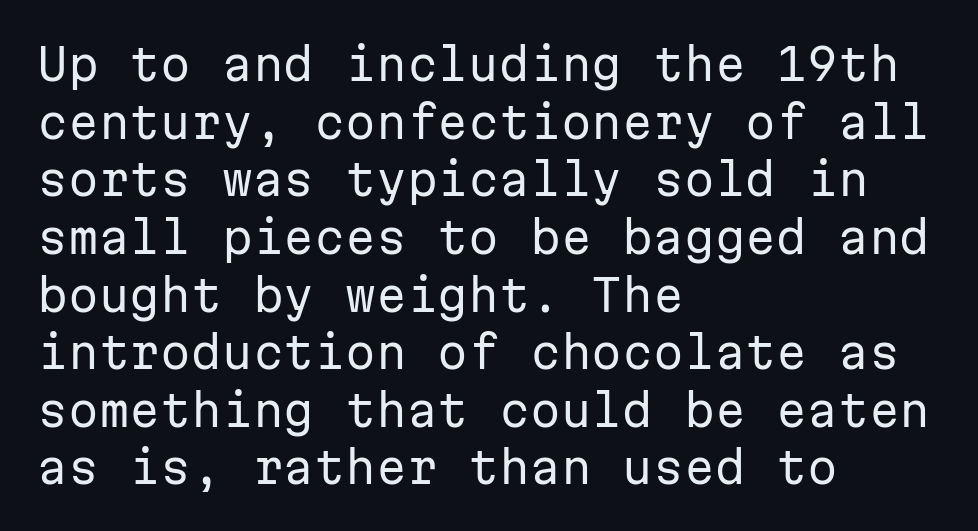
Quick note: interline space is typical. This rendering employs a face without finishing strokes, i.e., a sans-serif. Casual observation: everything's shoved over to the left. Only glyphs here, with clear space below each row. Weight: in the light-to-regular range. Do the characters align in a grid? Yes, the font is monospaced.
